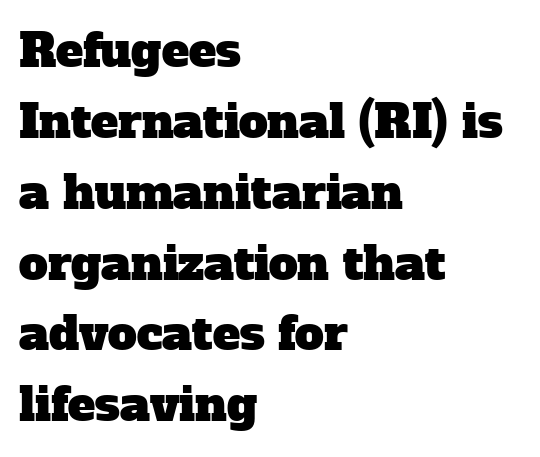
Any mark beneath the type? The region is blank. Observe the ordinary spacing: letters are neighbours, not strangers. A normal amount of white space separates one row of letters from the next. To sum up the face: it has serifs. Is this a fixed-width face? No — the glyphs have proportional, varying widths. These lines are set flush left with a ragged right edge.
